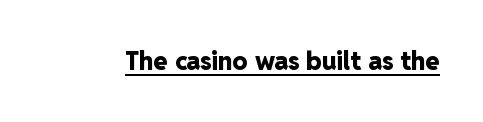
{"italic": "no", "bold": "yes", "underline": "yes", "letter_spacing": "normal", "letter_spacing_em": 0.0, "glyph_px": 25}
